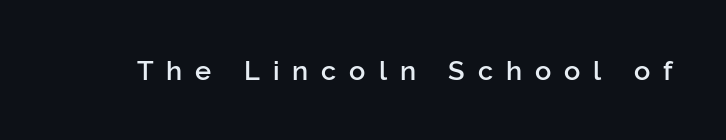
Short note: letters widely spaced. Bare-footed words on every line. Characters remain perfectly vertical along every line.
